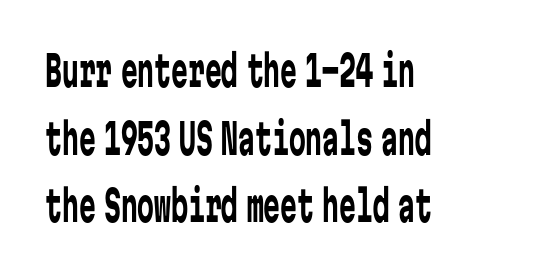
Q: Is the text bold? A: No.
Q: Is the text italic (slanted)? A: No, it is upright.
Q: Is the typeface a serif or a sans-serif typeface? A: Sans-serif.
Q: Is the text underlined? A: No.
Q: How is the paragraph aligned? A: Left-aligned.
Q: Is the spacing between letters normal or unusually wide? A: Normal.
Q: Is the spacing between lines tight, normal or loose? A: Normal.
Q: Width (condensed, normal, or wide)? A: Condensed.
Q: Stroke contrast? A: Low.
Q: x-height? A: Medium.
Q: Monospaced? A: Yes.
